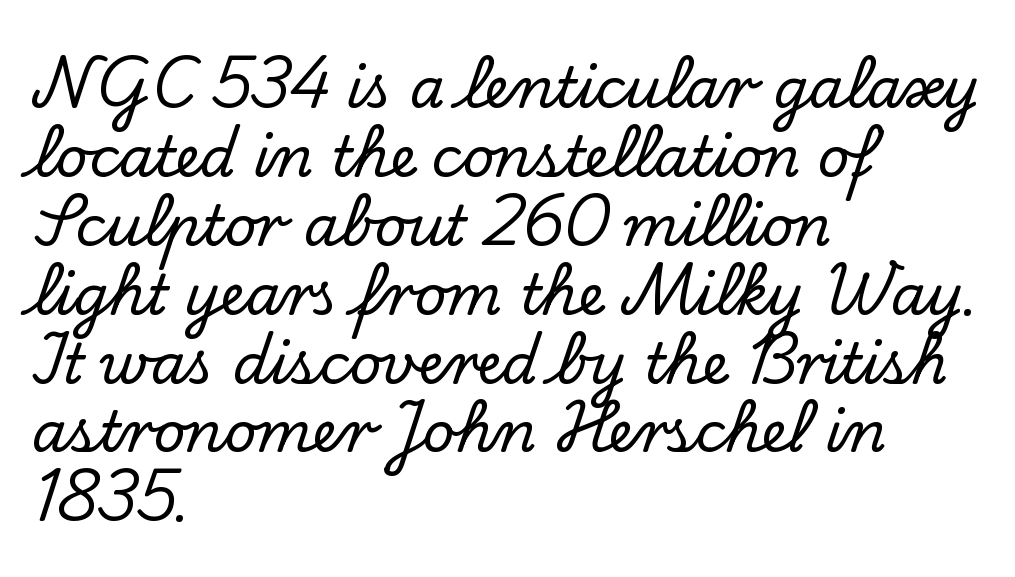
{"serif": "yes", "width": "normal", "stroke_contrast": "low", "x_height": "small", "monospaced": "no", "underline": "no", "align": "left", "line_spacing_ratio": 1.23, "letter_spacing": "normal", "letter_spacing_em": 0.0, "glyph_px": 56}
